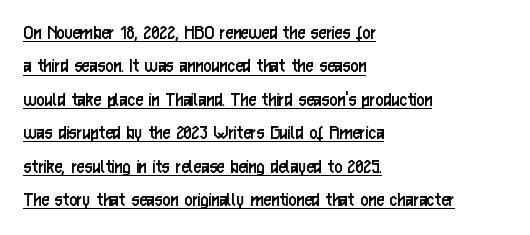
Characters remain perfectly vertical along every line. Is there an underline? Yes — a line sits under the letters. Each new line begins a customary step beneath the previous one. The setting favours the left margin, as ordinary paragraphs usually do. Nothing unusual about the tracking: characters are spaced as the font intends. The strokes are not fattened; the text isn't bold.
